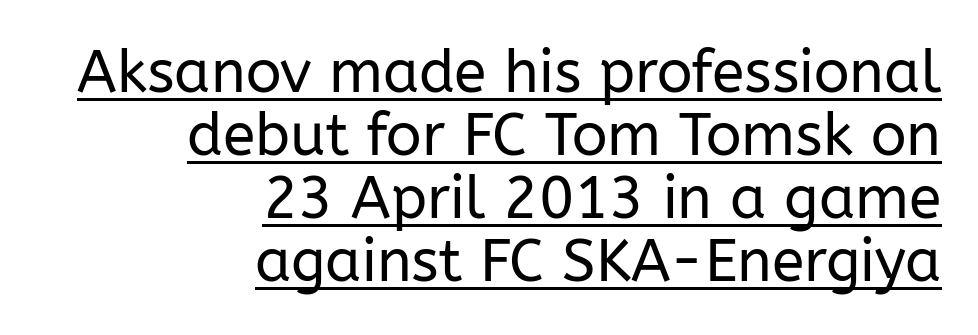
{"serif": "no", "italic": "no", "bold": "no", "weight": "regular", "width": "normal", "stroke_contrast": "low", "x_height": "medium", "monospaced": "no", "underline": "yes", "align": "right", "line_spacing": "tight", "line_spacing_ratio": 1.07, "letter_spacing": "normal", "letter_spacing_em": 0.0, "glyph_px": 59}
